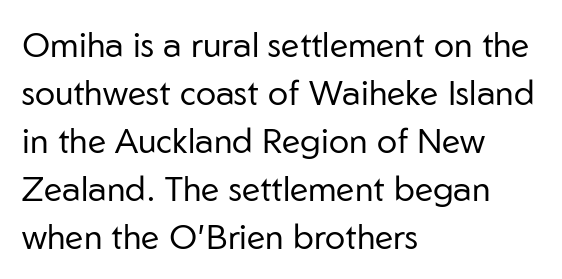
The image shows 34 px regular-weight sans-serif type, upright; set left-aligned, normal line spacing (1.41x), normal letter spacing, not underlined; low stroke contrast and a medium x-height.
